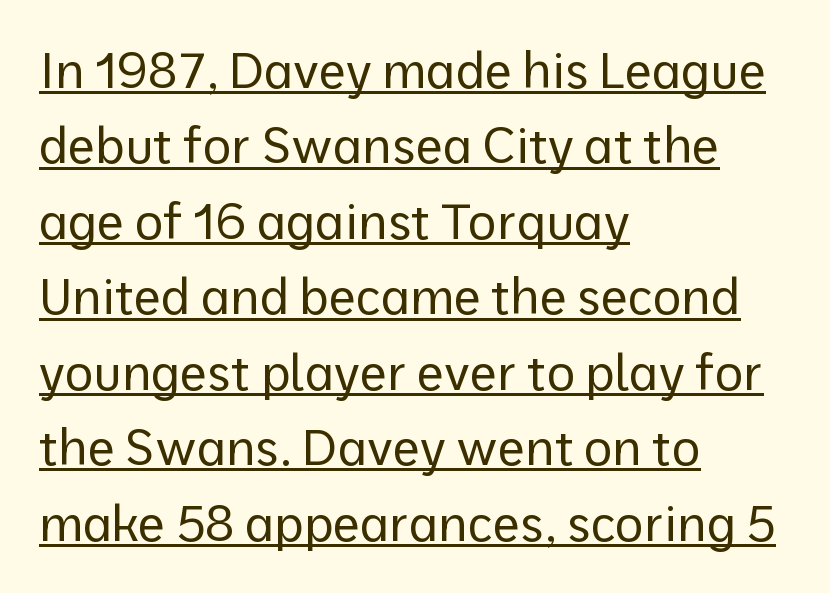
The image shows 49 px regular-weight sans-serif type, upright; set left-aligned, normal line spacing (1.54x), normal letter spacing, underlined; low stroke contrast and a medium x-height.
